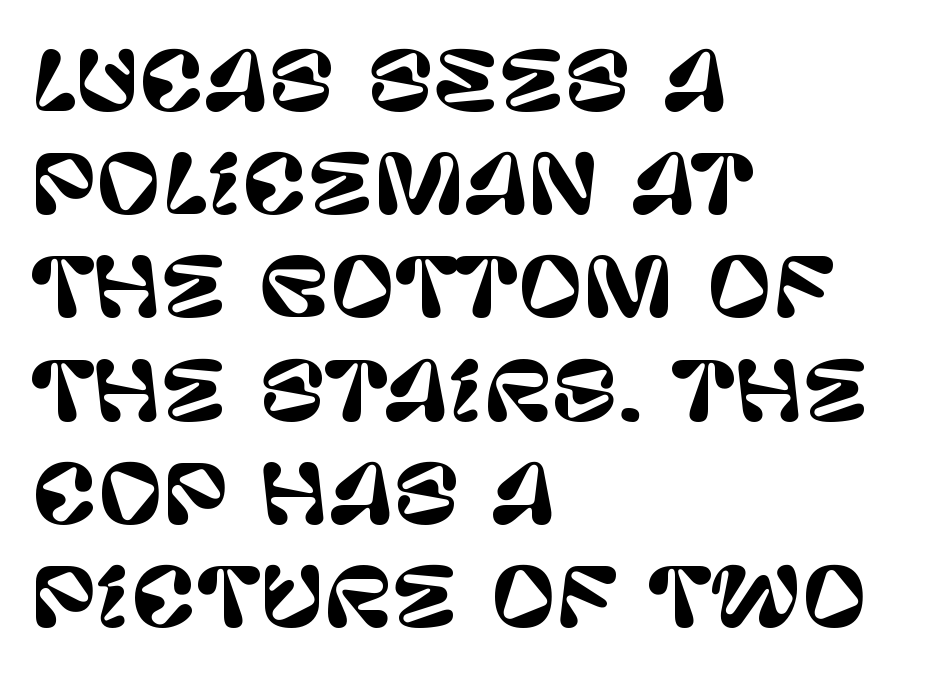
{"serif": "no", "width": "normal", "stroke_contrast": "low", "x_height": "large", "monospaced": "no", "underline": "no", "align": "left", "line_spacing": "normal", "line_spacing_ratio": 1.29, "letter_spacing": "normal", "letter_spacing_em": 0.0, "glyph_px": 80}
